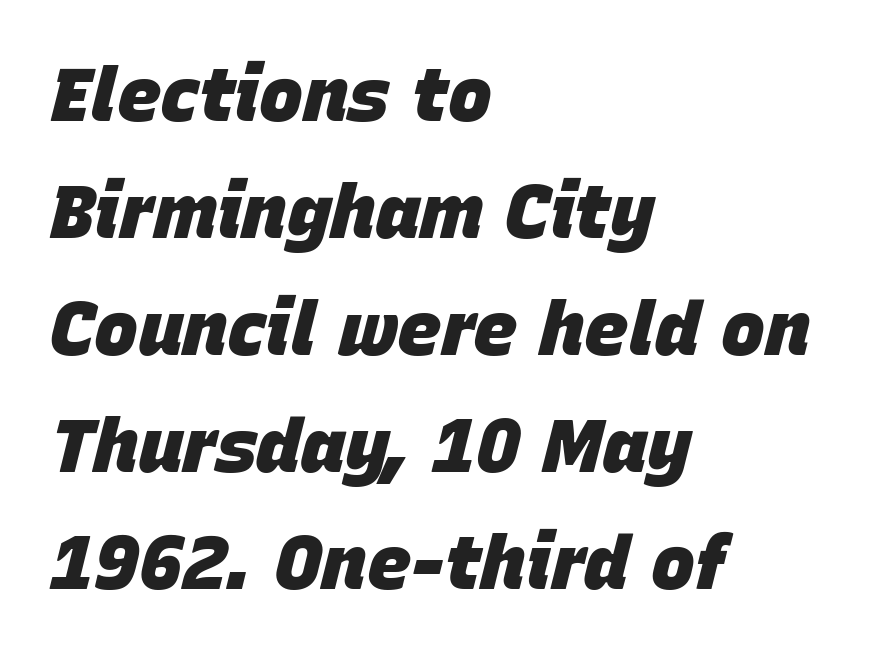
The setting favours the left margin, as ordinary paragraphs usually do. The space directly below the letters is spotless. How would I describe the line gaps? Plain and ordinary. There is no visible air inserted between adjacent glyphs. The whole block is typeset with a tilt.
